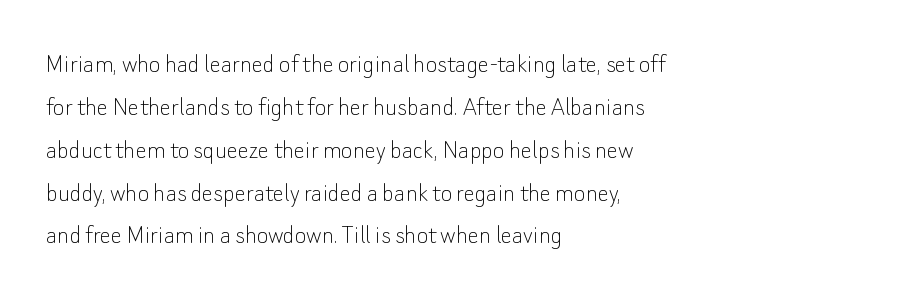
Q: Is the text bold? A: No.
Q: Is the text italic (slanted)? A: No, it is upright.
Q: Is the typeface a serif or a sans-serif typeface? A: Sans-serif.
Q: Is the text underlined? A: No.
Q: How is the paragraph aligned? A: Left-aligned.
Q: Is the spacing between letters normal or unusually wide? A: Normal.
Q: Is the spacing between lines tight, normal or loose? A: Normal.
Q: Width (condensed, normal, or wide)? A: Normal.
Q: Stroke contrast? A: Low.
Q: x-height? A: Small.
Q: Monospaced? A: No.
